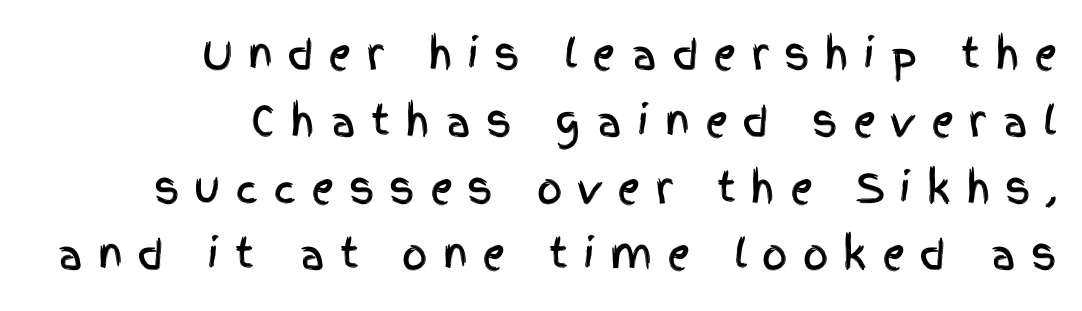
Spacing verdict: proportional, widths tailored to each character. What's the leading like? Ordinary, nothing unusual. The type is letterspaced generously, with wide tracking. Check the space under the baseline: it is left empty.
